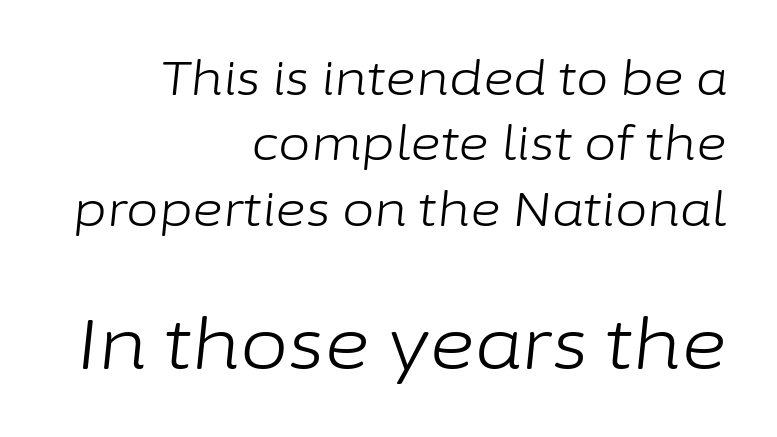
The image shows 70 px light type, italic (leaning right); set right-aligned, normal line spacing (1.39x), normal letter spacing, not underlined; the second (bottom) block is 1.49x larger; low stroke contrast and a medium x-height.
